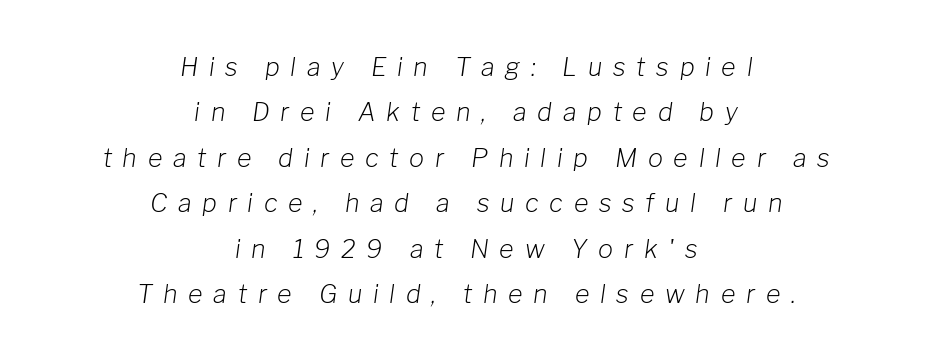
The glyphs look as if they've been sheared to an angle. The baseline area is clear. Each stroke keeps to a modest, everyday thickness or less. Each word looks stretched out because of the extra space between its letters.
